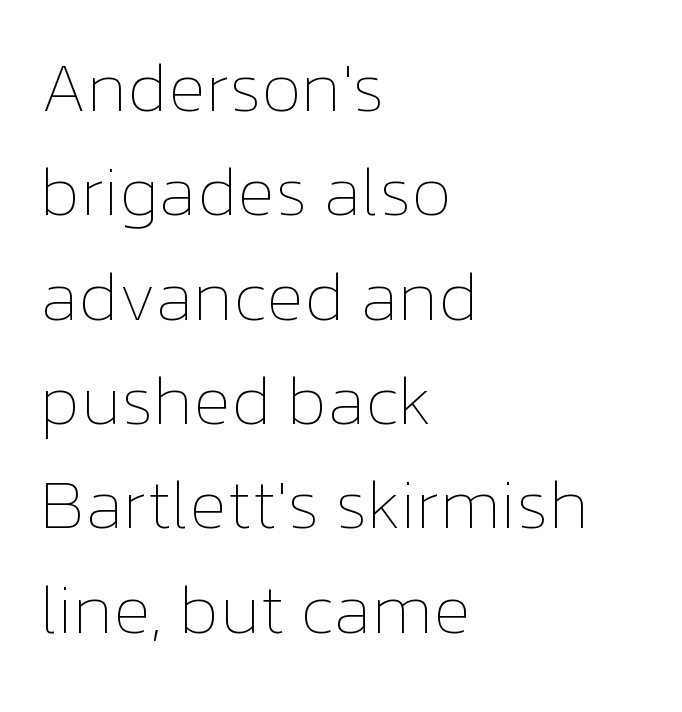
{"italic": "no", "bold": "no", "weight": "thin", "width": "normal", "stroke_contrast": "low", "x_height": "medium", "monospaced": "no", "underline": "no", "align": "left", "line_spacing": "normal", "line_spacing_ratio": 1.47, "letter_spacing": "normal", "letter_spacing_em": 0.0, "glyph_px": 71}
